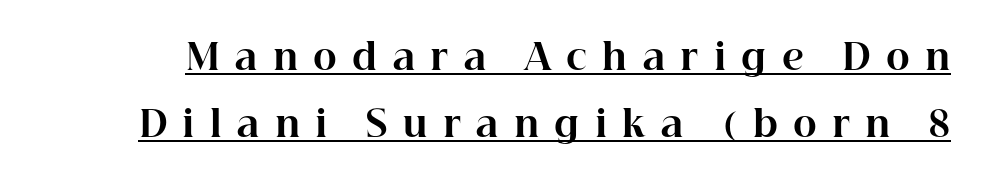
{"serif": "yes", "italic": "no", "bold": "yes", "weight": "bold", "width": "normal", "stroke_contrast": "high", "x_height": "medium", "monospaced": "no", "underline": "yes", "line_spacing_ratio": 1.85, "letter_spacing": "wide", "letter_spacing_em": 0.42, "glyph_px": 36}
